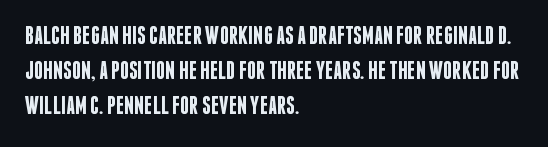
Heft: intermediate — a semibold. No word sits above an underline. Successive baselines arrive at the customary interval. Inter-character spacing is left at the font's built-in metrics. Reading down the block, your eye returns to a fixed left position each line. Italic? Not at all — the glyphs are vertical.
